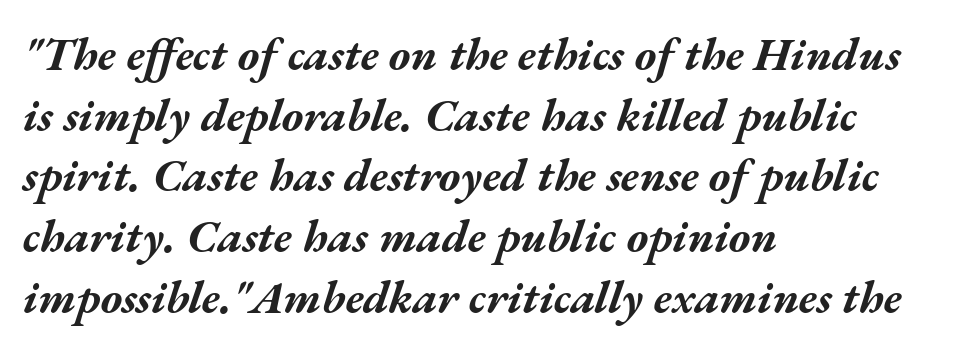
The leading is moderate, giving the passage an even texture. Character widths vary here, with narrow letters taking less room than wide ones. The typography opts for an oblique posture over an upright one. Typeset ragged right — the left edge is the straight one. The sample has been set heavy, in full bold.
